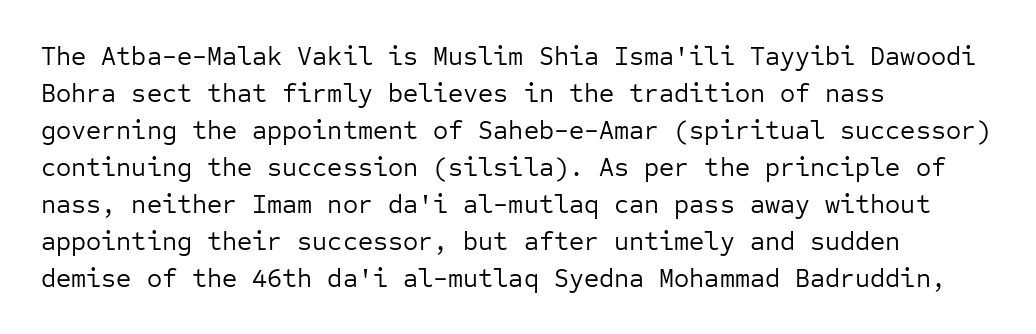
Q: Is the text bold? A: No.
Q: Is the text italic (slanted)? A: No, it is upright.
Q: Is the text underlined? A: No.
Q: How is the paragraph aligned? A: Left-aligned.
Q: Is the spacing between letters normal or unusually wide? A: Normal.
Q: Is the spacing between lines tight, normal or loose? A: Normal.
